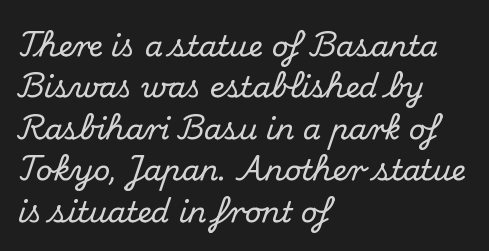
Q: Is the text italic (slanted)? A: Yes.
Q: Is the typeface a serif or a sans-serif typeface? A: Serif.
Q: Is the text underlined? A: No.
Q: How is the paragraph aligned? A: Left-aligned.
Q: Is the spacing between letters normal or unusually wide? A: Normal.
Q: Is the spacing between lines tight, normal or loose? A: Normal.
Q: Width (condensed, normal, or wide)? A: Normal.
Q: Stroke contrast? A: Medium.
Q: x-height? A: Small.
Q: Monospaced? A: No.
